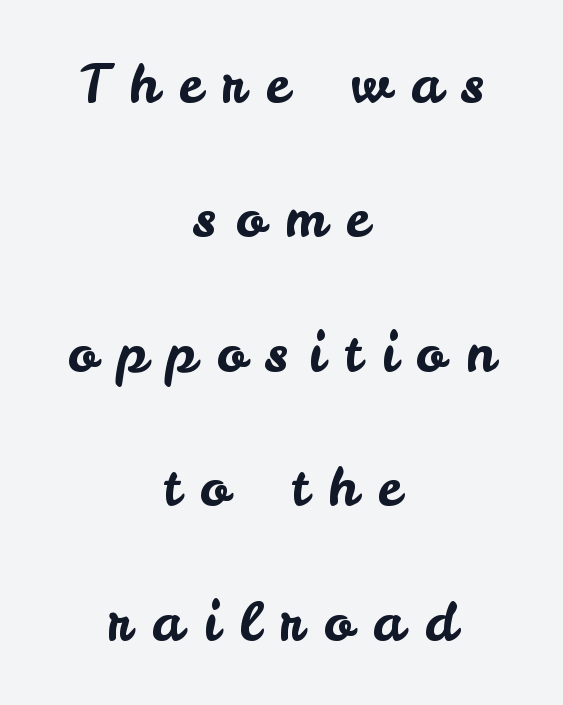
Q: Is the text italic (slanted)? A: Yes.
Q: Is the typeface a serif or a sans-serif typeface? A: Sans-serif.
Q: Is the text underlined? A: No.
Q: How is the paragraph aligned? A: Centered.
Q: Is the spacing between letters normal or unusually wide? A: Unusually wide.
Q: Is the spacing between lines tight, normal or loose? A: Loose.
Q: Width (condensed, normal, or wide)? A: Normal.
Q: Stroke contrast? A: Low.
Q: x-height? A: Small.
Q: Monospaced? A: No.
